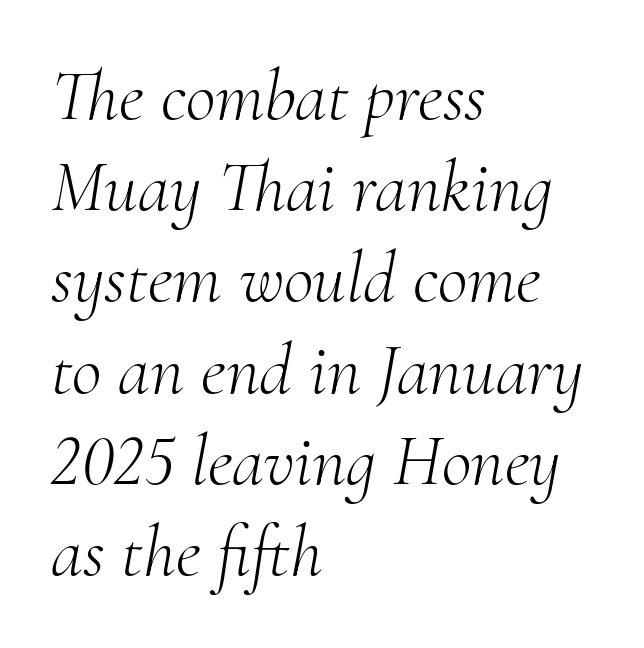
The image shows 73 px light serif type, italic (leaning right); set left-aligned, normal line spacing (1.25x), normal letter spacing, not underlined; medium stroke contrast and a small x-height.
